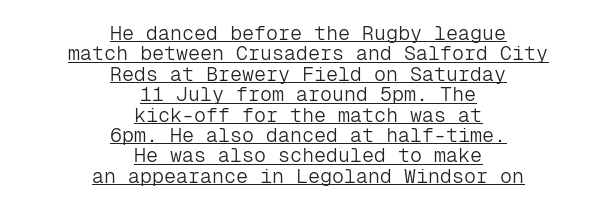
Both edges are ragged and mirror each other, which tells us the setting is centered. Characters follow at the spacing the type designer built in. What decoration does the sample have? An underline. Stroke mass is kept to a normal reading level or below.
